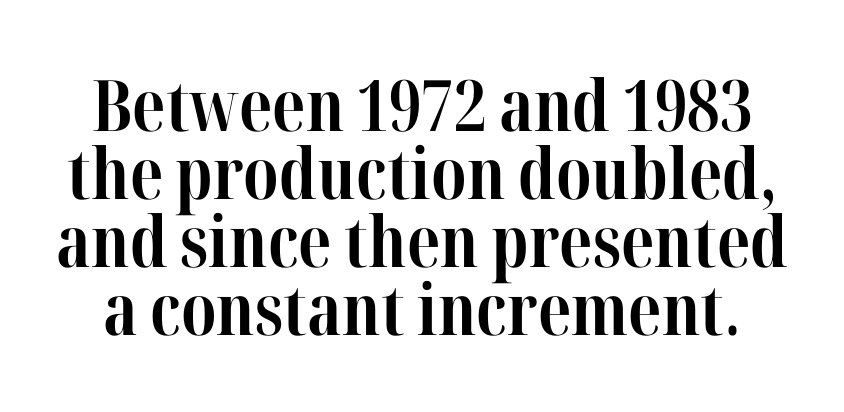
{"serif": "yes", "italic": "no", "bold": "yes", "weight": "bold", "width": "condensed", "stroke_contrast": "high", "x_height": "medium", "monospaced": "no", "underline": "no", "line_spacing": "tight", "line_spacing_ratio": 0.96, "letter_spacing": "normal", "letter_spacing_em": 0.0, "glyph_px": 71}
